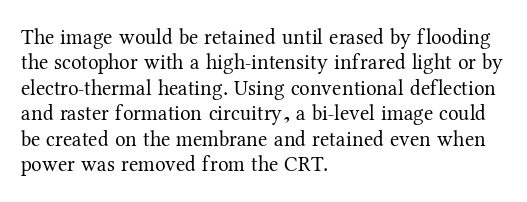
The image shows 21 px text type, upright; set left-aligned, line spacing 1.21x, normal letter spacing, not underlined.
